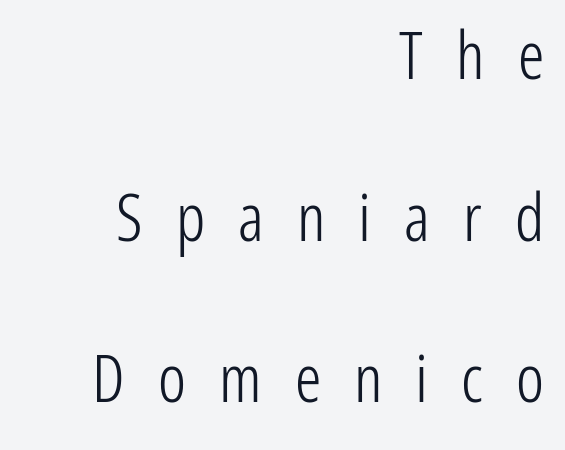
The text block is weighted toward the right margin, trailing off unevenly leftward. Is this a fixed-width face? No — the glyphs have proportional, varying widths. How would I describe the line gaps? Wide and relaxed. The letters carry no serifs — their stems end cleanly without finishing strokes. On a weight scale, this lands at 450 or below.
